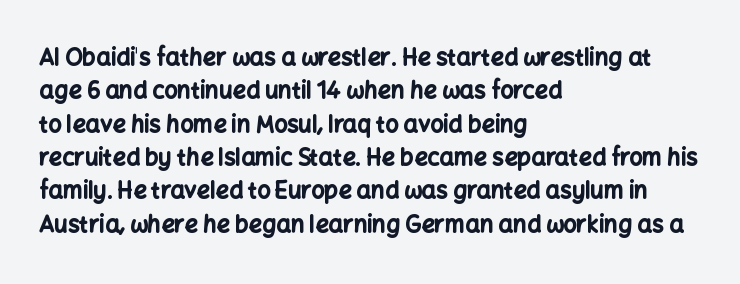
Every letter is thick-stroked: bold, no question. The space directly below the letters is spotless. How would I describe the line gaps? Plain and ordinary. A classic flush-left, rag-right setting is used for this passage. The specimen reads as upright at a glance.
